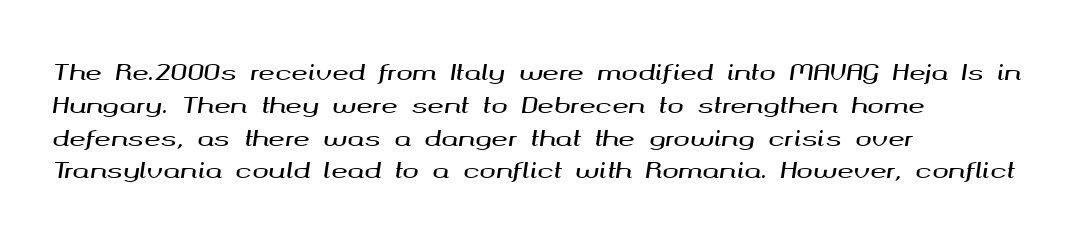
The image shows 22 px text type, italic (leaning right); set left-aligned, normal line spacing (1.49x), normal letter spacing, not underlined.
